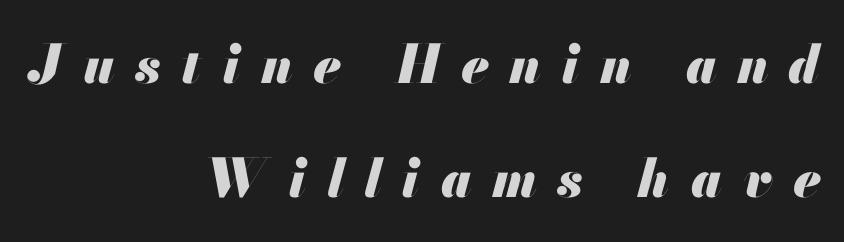
{"italic": "yes", "lean": "right", "slant_degrees": 13, "bold": "yes", "weight": "heavy", "width": "normal", "stroke_contrast": "medium", "x_height": "small", "monospaced": "no", "underline": "no", "align": "right", "line_spacing": "loose", "line_spacing_ratio": 2.15, "letter_spacing": "wide", "letter_spacing_em": 0.39, "glyph_px": 53}
